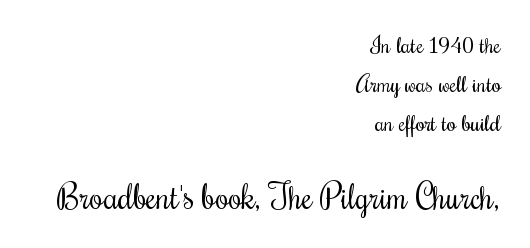
{"serif": "yes", "bold": "no", "weight": "regular", "width": "condensed", "stroke_contrast": "medium", "x_height": "small", "monospaced": "no", "underline": "no", "align": "right", "line_spacing": "normal", "line_spacing_ratio": 1.7, "letter_spacing": "normal", "letter_spacing_em": 0.0, "larger_block": "second", "size_ratio": 1.48, "glyph_px": 34}
